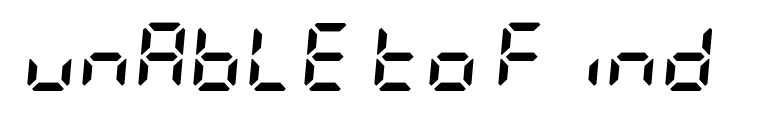
The rendering keeps characters at their native spacing. Emphasis by weight is at full strength: bold. Plain, unruled lines of type. Posture: slanted.
